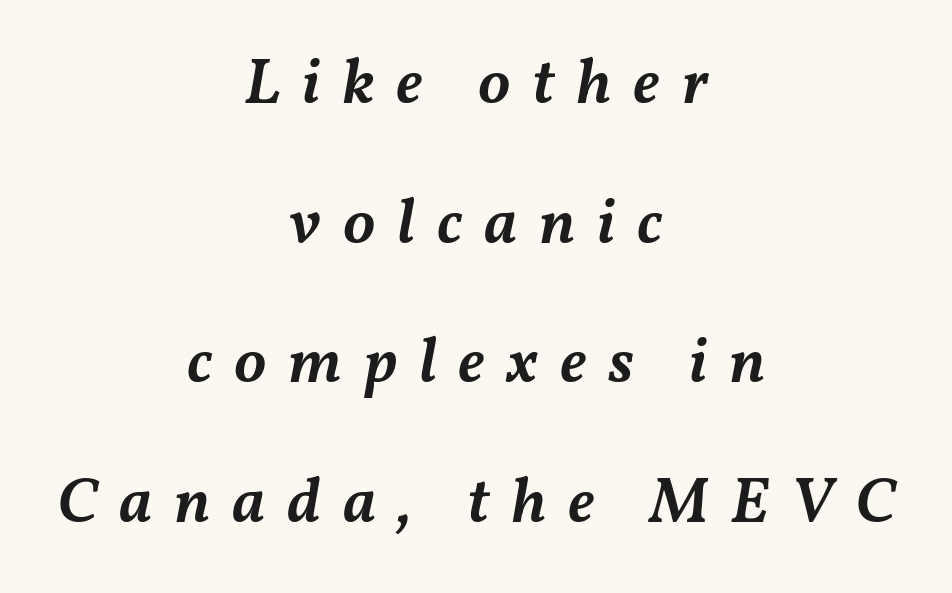
The image shows 64 px semibold type, italic (leaning right); set centered, loose line spacing (2.18x), unusually wide letter spacing (+0.34 em), not underlined; medium stroke contrast and a medium x-height.
